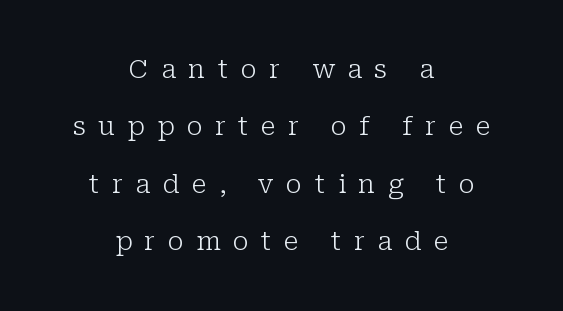
Q: Is the text bold? A: No.
Q: Is the text italic (slanted)? A: No, it is upright.
Q: Is the text underlined? A: No.
Q: How is the paragraph aligned? A: Centered.
Q: Is the spacing between letters normal or unusually wide? A: Unusually wide.
Q: Is the spacing between lines tight, normal or loose? A: Loose.
